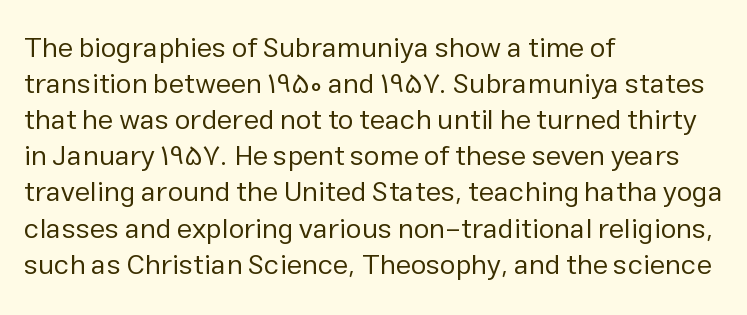
Proportional: the letters do not fall into vertical columns. Observe the ordinary spacing: letters are neighbours, not strangers. These lines sit exactly where default settings would place them. Line starts are locked; line ends wander. You can tell from the bare stems that sans-serif type was used.
